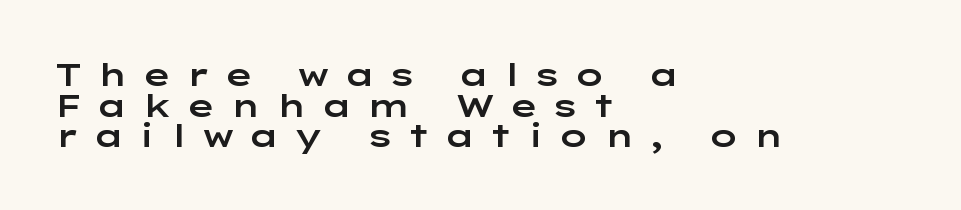
Q: Is the text italic (slanted)? A: No, it is upright.
Q: Is the typeface a serif or a sans-serif typeface? A: Sans-serif.
Q: Is the text underlined? A: No.
Q: How is the paragraph aligned? A: Left-aligned.
Q: Is the spacing between letters normal or unusually wide? A: Unusually wide.
Q: Is the spacing between lines tight, normal or loose? A: Tight.
Q: Width (condensed, normal, or wide)? A: Wide.
Q: Stroke contrast? A: Low.
Q: x-height? A: Medium.
Q: Monospaced? A: No.
